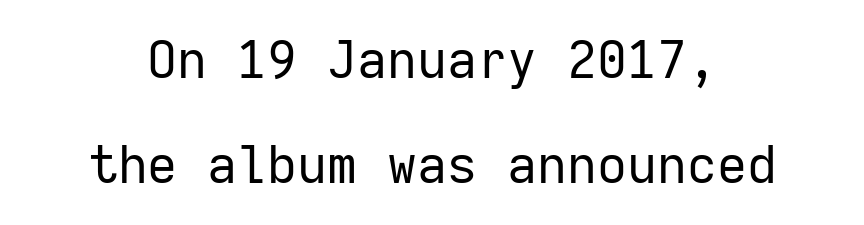
Q: Is the text bold? A: No.
Q: Is the text italic (slanted)? A: No, it is upright.
Q: Is the typeface a serif or a sans-serif typeface? A: Sans-serif.
Q: Is the text underlined? A: No.
Q: Is the spacing between letters normal or unusually wide? A: Normal.
Q: Is the spacing between lines tight, normal or loose? A: Loose.
Q: Width (condensed, normal, or wide)? A: Normal.
Q: Stroke contrast? A: Low.
Q: x-height? A: Medium.
Q: Monospaced? A: Yes.
